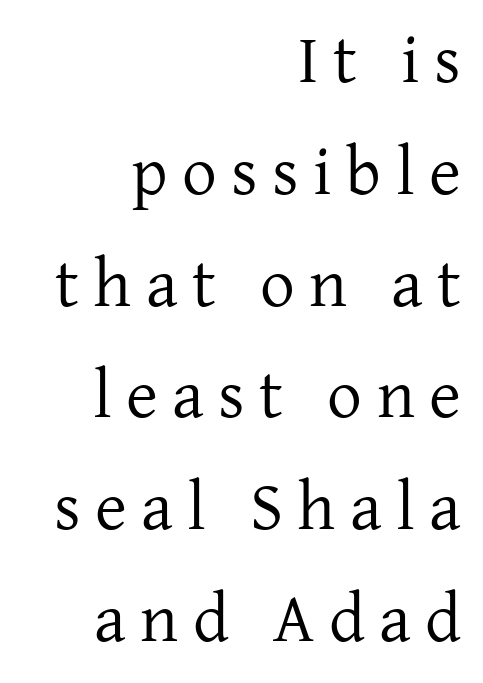
Q: Is the text bold? A: No.
Q: Is the text italic (slanted)? A: No, it is upright.
Q: Is the typeface a serif or a sans-serif typeface? A: Serif.
Q: Is the text underlined? A: No.
Q: How is the paragraph aligned? A: Right-aligned.
Q: Is the spacing between letters normal or unusually wide? A: Unusually wide.
Q: Is the spacing between lines tight, normal or loose? A: Normal.
Q: Width (condensed, normal, or wide)? A: Normal.
Q: Stroke contrast? A: Low.
Q: x-height? A: Medium.
Q: Monospaced? A: No.
